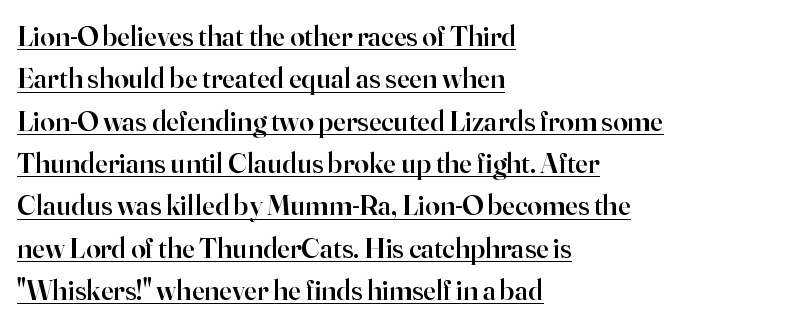
The image shows 29 px semibold serif type, upright; set left-aligned, normal line spacing (1.46x), normal letter spacing, underlined; high stroke contrast and a small x-height.
